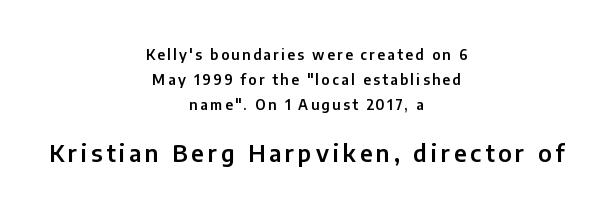
Posture: upright roman. Honestly, there is no underline to notice here at all. If you folded the block vertically in half, each line would mirror itself in length. Reading top to bottom, the characters get bigger at the block break.
